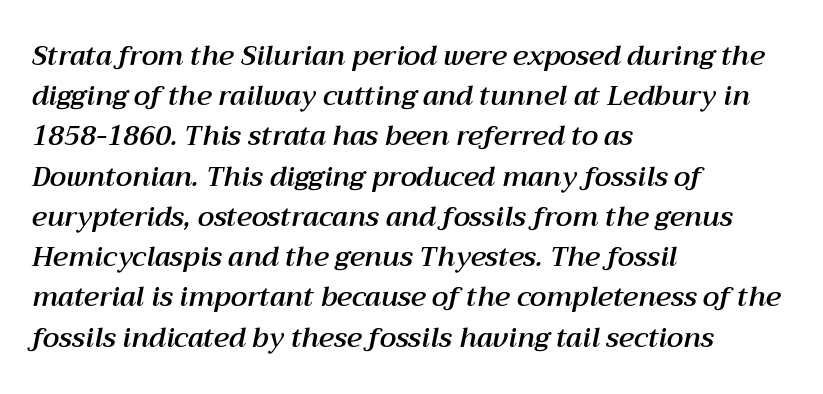
{"italic": "yes", "lean": "right", "slant_degrees": 12, "underline": "no", "align": "left", "line_spacing": "normal", "line_spacing_ratio": 1.49, "letter_spacing": "normal", "letter_spacing_em": 0.0, "glyph_px": 27}
